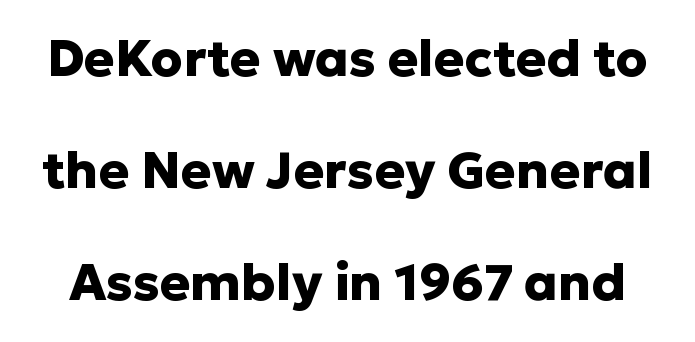
{"serif": "no", "italic": "no", "bold": "yes", "weight": "heavy", "width": "normal", "stroke_contrast": "low", "x_height": "medium", "monospaced": "no", "underline": "no", "line_spacing": "loose", "line_spacing_ratio": 2.2, "letter_spacing": "normal", "letter_spacing_em": 0.0, "glyph_px": 51}
